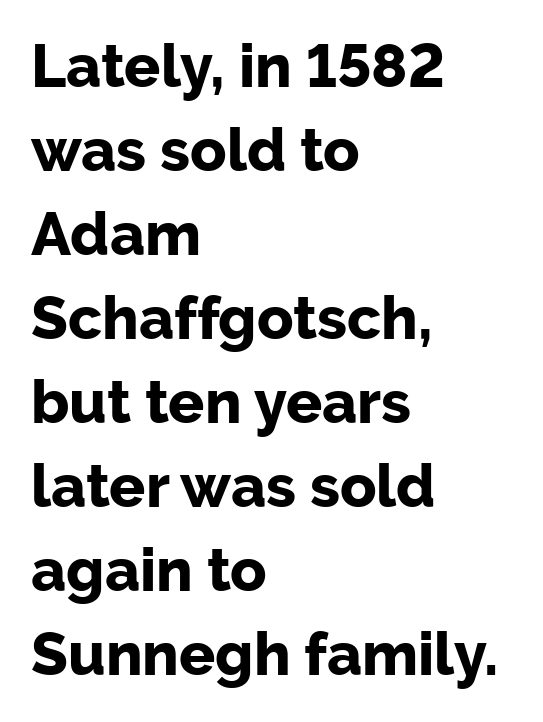
The image shows 60 px bold sans-serif type, upright; set left-aligned, normal line spacing (1.4x), normal letter spacing, not underlined; low stroke contrast and a medium x-height.
